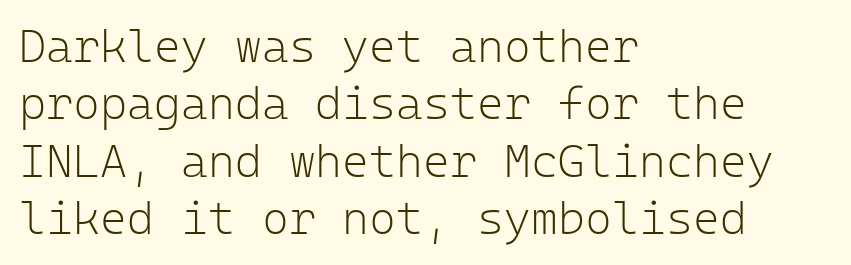
{"serif": "no", "italic": "no", "bold": "no", "weight": "light", "width": "normal", "stroke_contrast": "low", "x_height": "medium", "monospaced": "yes", "underline": "no", "align": "left", "line_spacing": "normal", "line_spacing_ratio": 1.25, "letter_spacing": "normal", "letter_spacing_em": 0.0, "glyph_px": 46}
